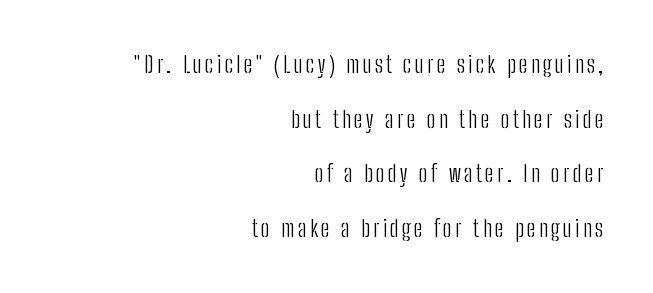
{"italic": "no", "bold": "no", "underline": "no", "align": "right", "line_spacing": "loose", "line_spacing_ratio": 2.38, "glyph_px": 23}
